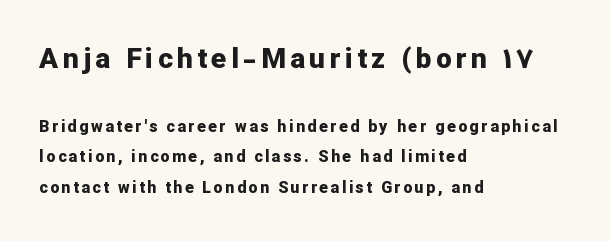
The image shows 28 px bold sans-serif type, upright; set left-aligned, loose line spacing (1.91x), not underlined; the first (top) block is 1.75x larger; low stroke contrast and a medium x-height.
